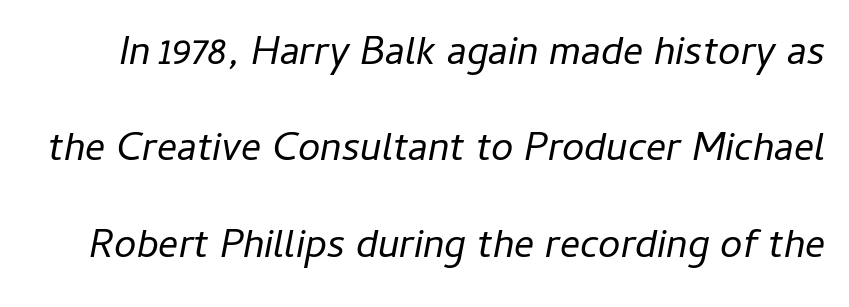
Rows of type keep a wide berth in the vertical direction. Stems here are at most as thick as an everyday book face. This rendering features lettering with no underline. A typesetter would call this proportional, since set widths differ per character. The line texture is even and compact thanks to regular tracking.
